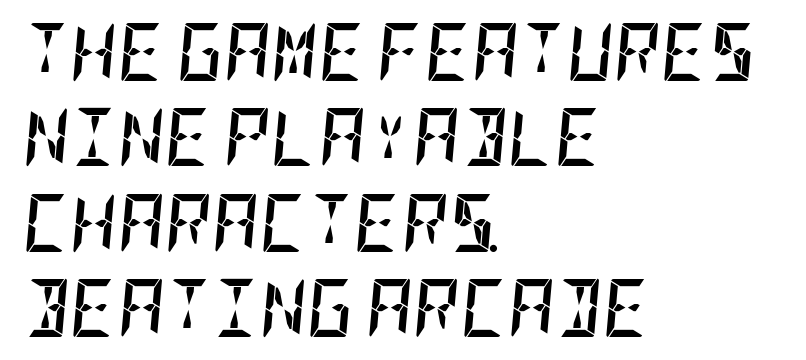
{"italic": "yes", "lean": "right", "slant_degrees": 5, "bold": "yes", "weight": "semibold", "width": "condensed", "stroke_contrast": "low", "x_height": "large", "underline": "no", "align": "left", "line_spacing": "normal", "line_spacing_ratio": 1.47, "letter_spacing": "normal", "letter_spacing_em": 0.0, "glyph_px": 58}
